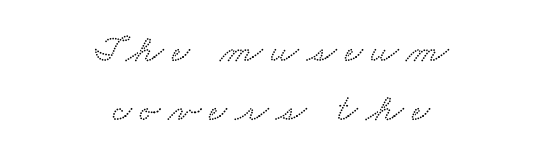
In terms of letterspacing, this is a distinctly airy, spread setting. Proportional: the letters do not fall into vertical columns. The paragraph shown floats in the horizontal middle.
